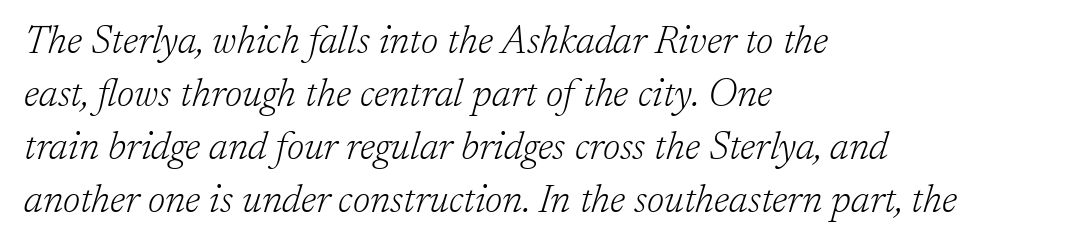
{"serif": "yes", "italic": "yes", "lean": "right", "slant_degrees": 17, "bold": "no", "weight": "light", "width": "normal", "stroke_contrast": "low", "x_height": "medium", "monospaced": "no", "underline": "no", "align": "left", "line_spacing": "normal", "line_spacing_ratio": 1.36, "letter_spacing": "normal", "letter_spacing_em": 0.0, "glyph_px": 39}
